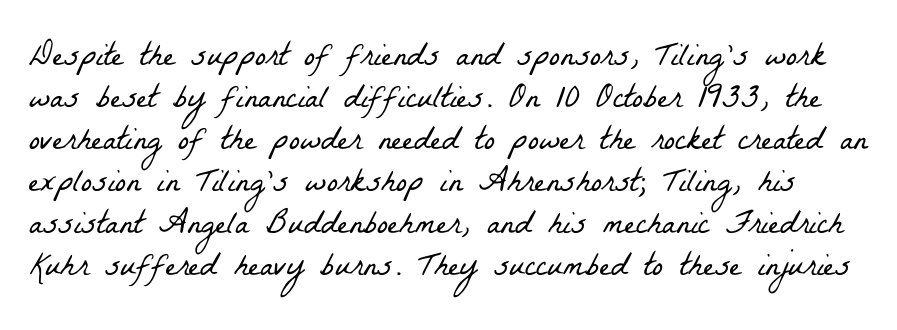
Q: Is the text bold? A: No.
Q: Is the typeface a serif or a sans-serif typeface? A: Serif.
Q: Is the text underlined? A: No.
Q: Is the spacing between letters normal or unusually wide? A: Normal.
Q: Is the spacing between lines tight, normal or loose? A: Normal.
Q: Width (condensed, normal, or wide)? A: Condensed.
Q: Stroke contrast? A: Low.
Q: x-height? A: Medium.
Q: Monospaced? A: No.
